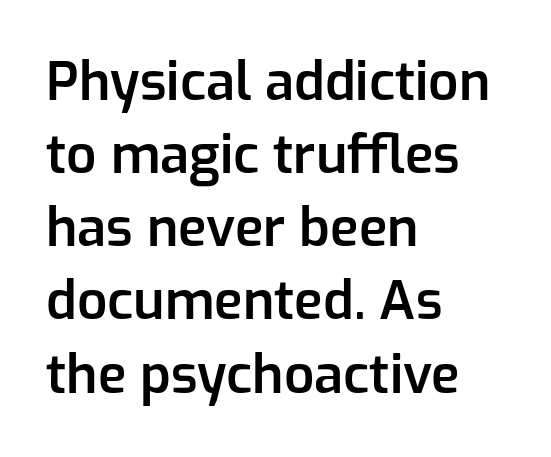
Typeset ragged right — the left edge is the straight one. On the weight axis this lands at semibold, roughly 600. Here the designer chose a conventional face with non-uniform glyph widths. If you measured baseline to baseline, you'd find a middling distance. Each letter's strokes conclude bluntly, with no projecting serifs. The string is rendered with underlining switched off.
